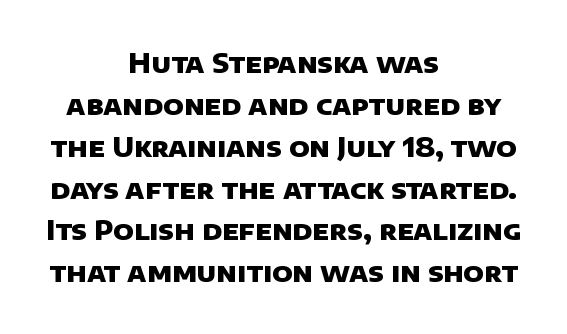
Students, this is bold: see how much ink each stroke carries. Look at the tracking — it's just the regular setting, nothing added. The text block is weighted toward neither margin, spreading evenly from the middle. Unmarked baselines from the first word to the last.
